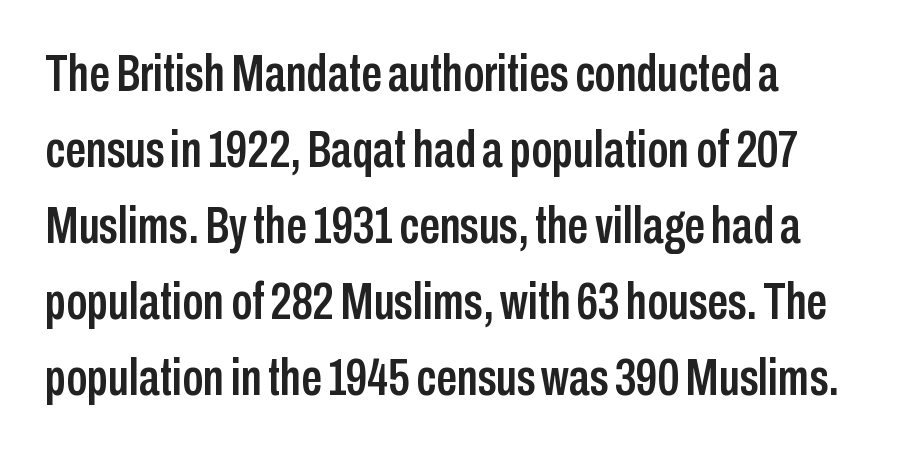
Q: Is the text italic (slanted)? A: No, it is upright.
Q: Is the typeface a serif or a sans-serif typeface? A: Sans-serif.
Q: Is the text underlined? A: No.
Q: How is the paragraph aligned? A: Left-aligned.
Q: Is the spacing between letters normal or unusually wide? A: Normal.
Q: Is the spacing between lines tight, normal or loose? A: Normal.
Q: Width (condensed, normal, or wide)? A: Condensed.
Q: Stroke contrast? A: Low.
Q: x-height? A: Medium.
Q: Monospaced? A: No.
